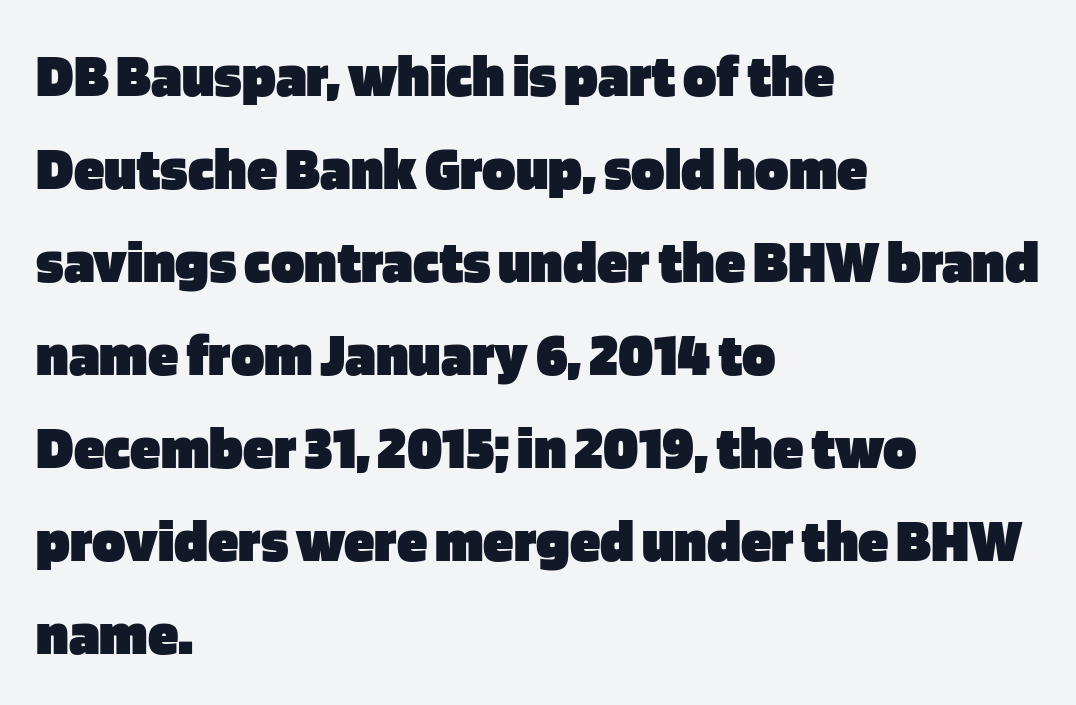
{"serif": "no", "italic": "no", "bold": "yes", "weight": "heavy", "width": "normal", "stroke_contrast": "low", "x_height": "large", "monospaced": "no", "underline": "no", "align": "left", "line_spacing": "normal", "line_spacing_ratio": 1.5, "letter_spacing": "normal", "letter_spacing_em": 0.0, "glyph_px": 62}
